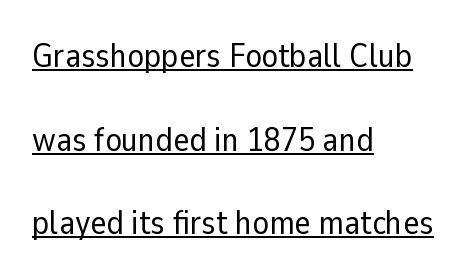
Q: Is the text bold? A: No.
Q: Is the text italic (slanted)? A: No, it is upright.
Q: Is the typeface a serif or a sans-serif typeface? A: Sans-serif.
Q: Is the text underlined? A: Yes.
Q: How is the paragraph aligned? A: Left-aligned.
Q: Is the spacing between letters normal or unusually wide? A: Normal.
Q: Is the spacing between lines tight, normal or loose? A: Loose.
Q: Width (condensed, normal, or wide)? A: Normal.
Q: Stroke contrast? A: Low.
Q: x-height? A: Medium.
Q: Monospaced? A: No.
